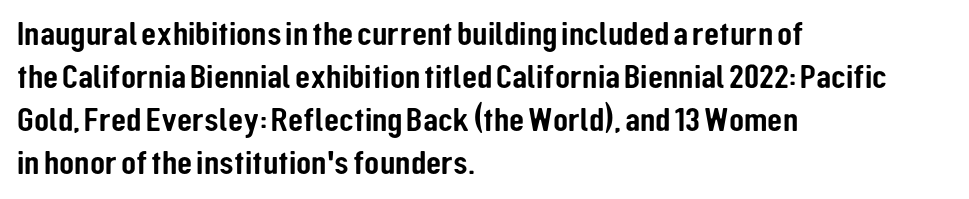
{"serif": "no", "italic": "no", "width": "condensed", "stroke_contrast": "low", "x_height": "medium", "monospaced": "no", "underline": "no", "align": "left", "line_spacing_ratio": 1.23, "letter_spacing": "normal", "letter_spacing_em": 0.0, "glyph_px": 35}
